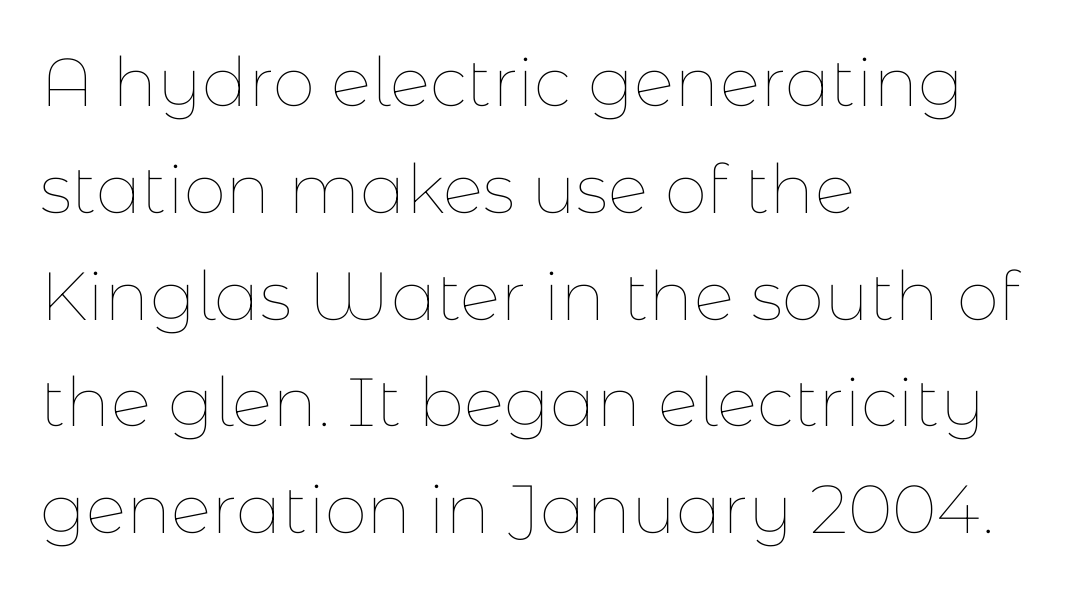
Each word holds together tightly as a unit, with standard inter-letter gaps. All the whitespace from short lines collects on the right. The line-height multiplier appears to be the usual default. The font's upright variant was chosen for this text.
